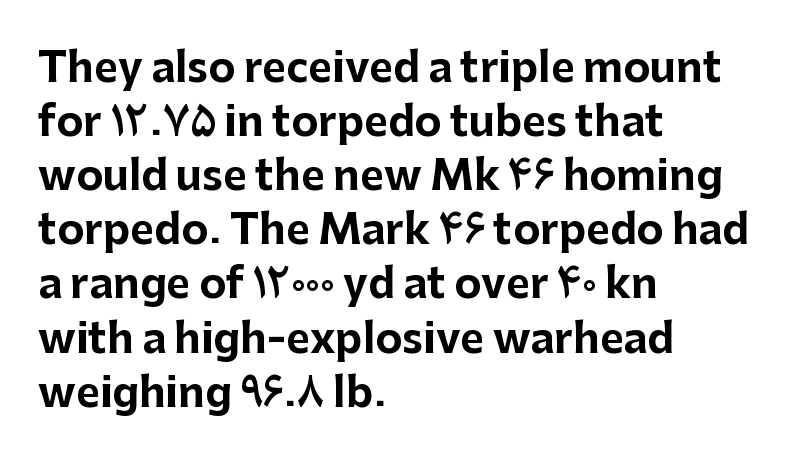
No extra tracking has been applied to these lines. All the whitespace from short lines collects on the right. Here the designer chose a conventional face with non-uniform glyph widths. The passage shown is not underscored anywhere. These words are printed bold, with thick strokes throughout. Interline gaps are of average width in this sample.
